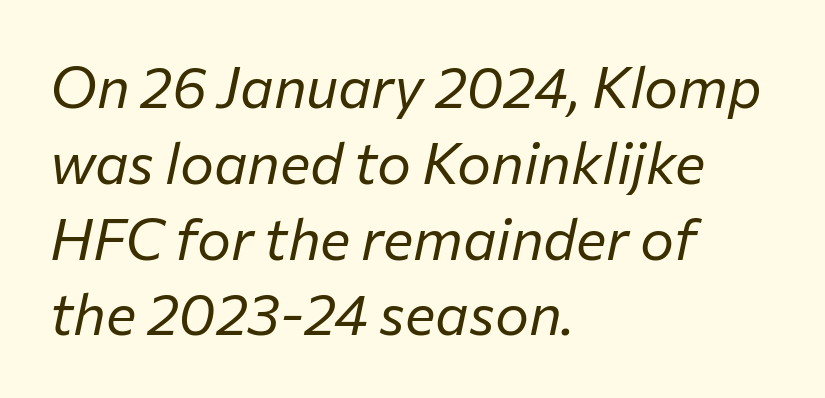
Q: Is the text bold? A: No.
Q: Is the text italic (slanted)? A: Yes, it leans right by about 12 degrees.
Q: Is the text underlined? A: No.
Q: How is the paragraph aligned? A: Left-aligned.
Q: Is the spacing between letters normal or unusually wide? A: Normal.
Q: Is the spacing between lines tight, normal or loose? A: Normal.
Q: Width (condensed, normal, or wide)? A: Normal.
Q: Stroke contrast? A: Low.
Q: x-height? A: Medium.
Q: Monospaced? A: No.
